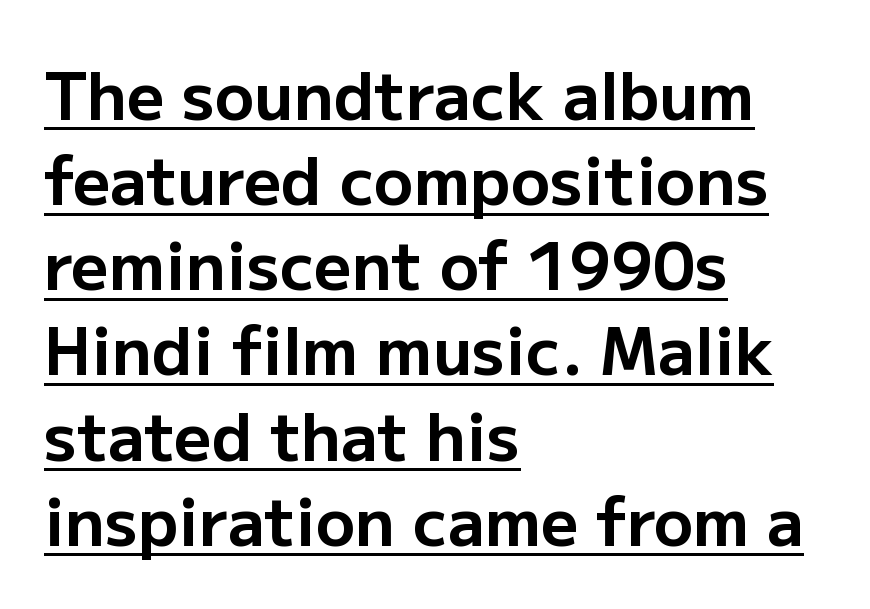
{"serif": "no", "italic": "no", "bold": "yes", "weight": "bold", "width": "normal", "stroke_contrast": "low", "x_height": "medium", "monospaced": "no", "underline": "yes", "align": "left", "line_spacing": "normal", "line_spacing_ratio": 1.31, "letter_spacing": "normal", "letter_spacing_em": 0.0, "glyph_px": 65}
